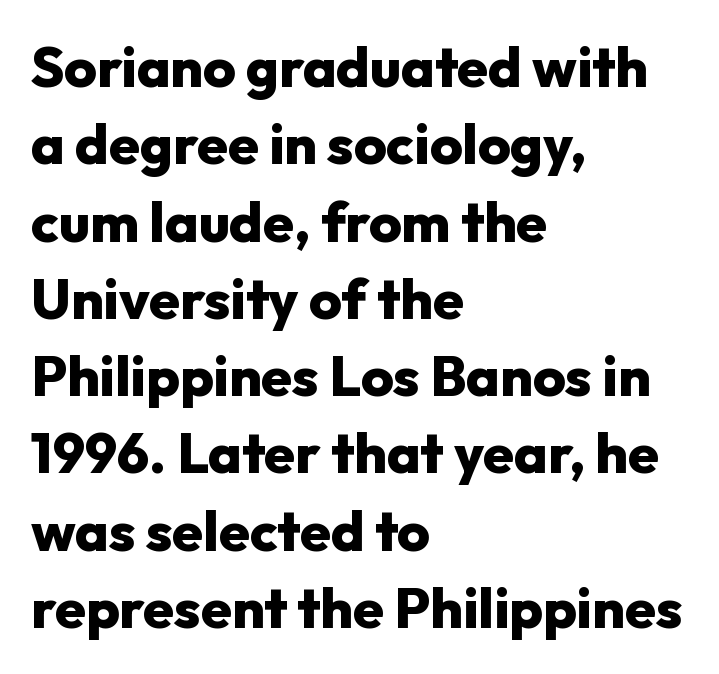
The image shows 56 px heavy sans-serif type, upright; set left-aligned, normal line spacing (1.38x), normal letter spacing, not underlined; low stroke contrast and a medium x-height.
